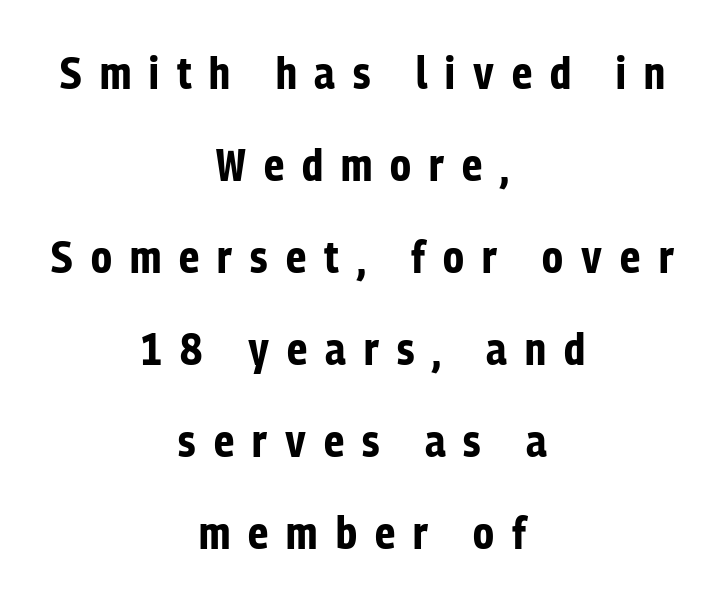
This sample has the flowing, uneven cadence of proportional lettering. Unlike a traditional serif, this face leaves its strokes unadorned. Substantial extra tracking has been applied to these lines. Italic? Not at all — the glyphs are vertical. These words are printed bold, with thick strokes throughout. The strip under each line holds only bare page.
